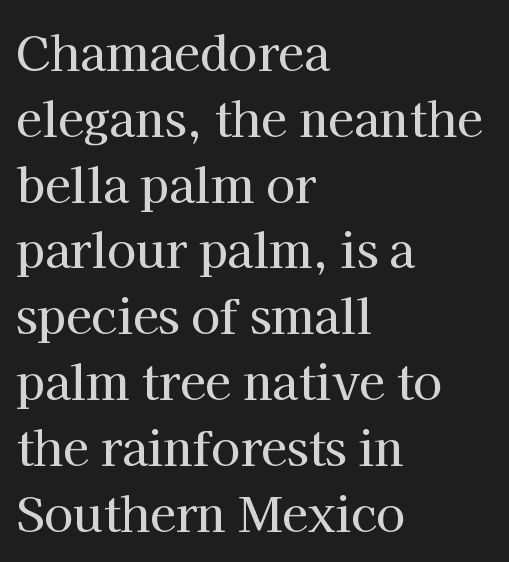
Q: Is the text italic (slanted)? A: No, it is upright.
Q: Is the typeface a serif or a sans-serif typeface? A: Serif.
Q: Is the text underlined? A: No.
Q: How is the paragraph aligned? A: Left-aligned.
Q: Is the spacing between letters normal or unusually wide? A: Normal.
Q: Is the spacing between lines tight, normal or loose? A: Normal.
Q: Width (condensed, normal, or wide)? A: Normal.
Q: Stroke contrast? A: High.
Q: x-height? A: Medium.
Q: Monospaced? A: No.
